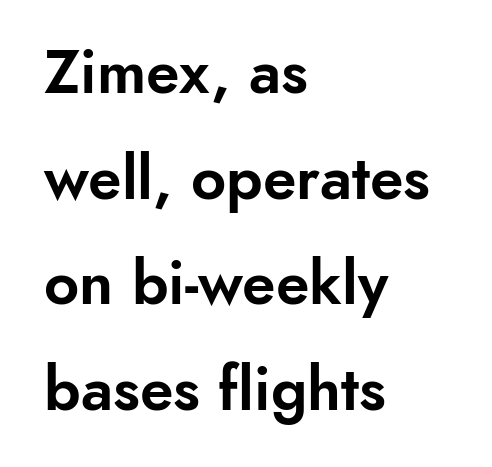
Q: Is the text italic (slanted)? A: No, it is upright.
Q: Is the typeface a serif or a sans-serif typeface? A: Sans-serif.
Q: Is the text underlined? A: No.
Q: How is the paragraph aligned? A: Left-aligned.
Q: Is the spacing between letters normal or unusually wide? A: Normal.
Q: Width (condensed, normal, or wide)? A: Normal.
Q: Stroke contrast? A: Low.
Q: x-height? A: Small.
Q: Monospaced? A: No.
